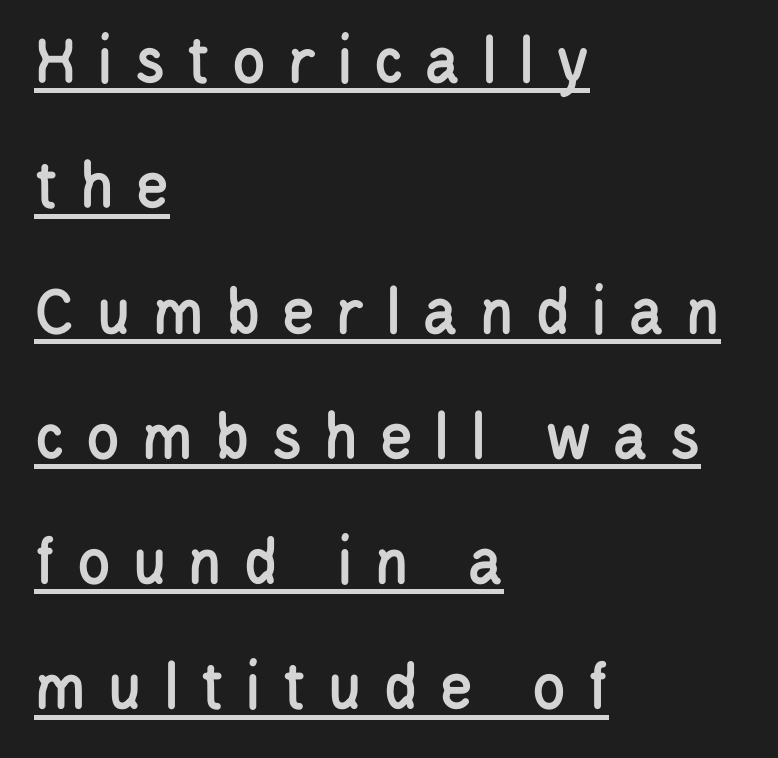
{"serif": "no", "italic": "no", "width": "condensed", "stroke_contrast": "low", "x_height": "large", "monospaced": "no", "underline": "yes", "align": "left", "line_spacing_ratio": 1.79, "letter_spacing": "wide", "letter_spacing_em": 0.29, "glyph_px": 70}
